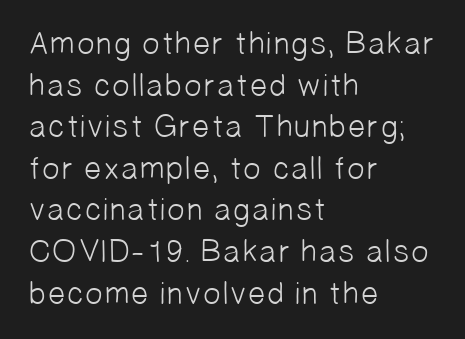
{"serif": "no", "bold": "no", "weight": "light", "width": "normal", "stroke_contrast": "low", "x_height": "medium", "monospaced": "no", "underline": "no", "align": "left", "line_spacing": "normal", "line_spacing_ratio": 1.3, "letter_spacing": "normal", "letter_spacing_em": 0.0, "glyph_px": 32}
